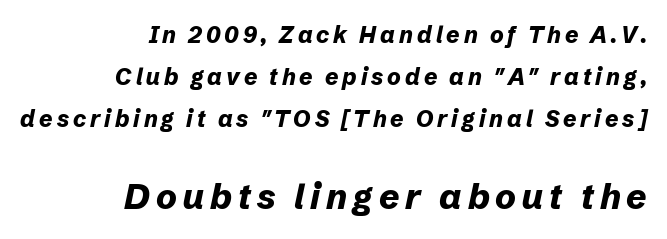
{"italic": "yes", "lean": "right", "slant_degrees": 12, "bold": "yes", "weight": "bold", "width": "normal", "stroke_contrast": "low", "x_height": "medium", "monospaced": "no", "underline": "no", "align": "right", "line_spacing_ratio": 1.82, "larger_block": "second", "size_ratio": 1.52, "glyph_px": 35}
